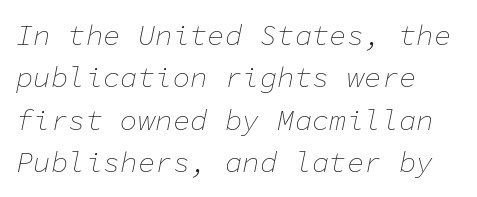
Q: Is the text bold? A: No.
Q: Is the text italic (slanted)? A: Yes, it leans right by about 11 degrees.
Q: Is the text underlined? A: No.
Q: How is the paragraph aligned? A: Left-aligned.
Q: Is the spacing between letters normal or unusually wide? A: Normal.
Q: Is the spacing between lines tight, normal or loose? A: Normal.
Q: Width (condensed, normal, or wide)? A: Normal.
Q: Stroke contrast? A: Low.
Q: x-height? A: Medium.
Q: Monospaced? A: Yes.
